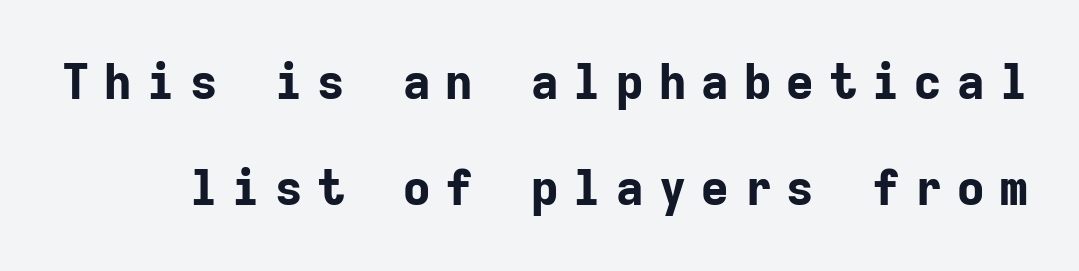
{"serif": "no", "italic": "no", "bold": "yes", "weight": "bold", "width": "normal", "stroke_contrast": "low", "x_height": "medium", "monospaced": "yes", "underline": "no", "line_spacing": "loose", "line_spacing_ratio": 2.17, "letter_spacing": "wide", "letter_spacing_em": 0.27, "glyph_px": 49}
